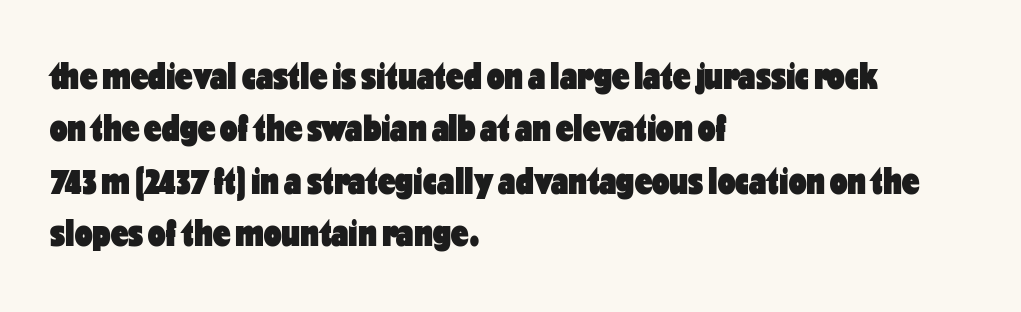
{"serif": "no", "italic": "no", "bold": "yes", "weight": "heavy", "width": "condensed", "stroke_contrast": "low", "x_height": "medium", "monospaced": "no", "underline": "no", "align": "left", "line_spacing": "normal", "line_spacing_ratio": 1.34, "letter_spacing": "normal", "letter_spacing_em": 0.0, "glyph_px": 39}
